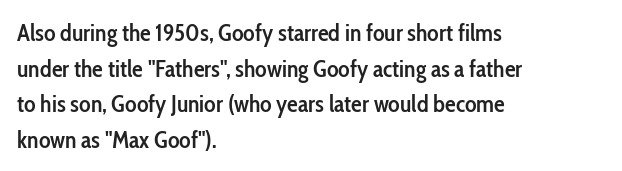
Q: Is the text bold? A: Semi-bold.
Q: Is the text italic (slanted)? A: No, it is upright.
Q: Is the text underlined? A: No.
Q: How is the paragraph aligned? A: Left-aligned.
Q: Is the spacing between letters normal or unusually wide? A: Normal.
Q: Is the spacing between lines tight, normal or loose? A: Normal.
